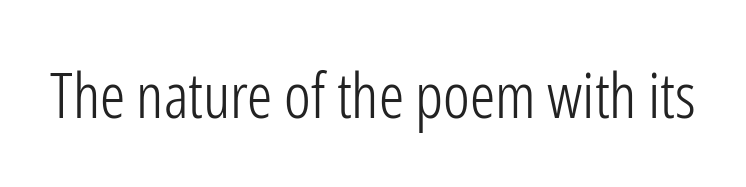
Proportional: the letters do not fall into vertical columns. I'd call this a sans setting — the letters go barefoot. Bold? No — there's no thickening of the strokes. Short note: letters normally spaced. This sample uses an upright cut, with every glyph sitting square on the baseline.
